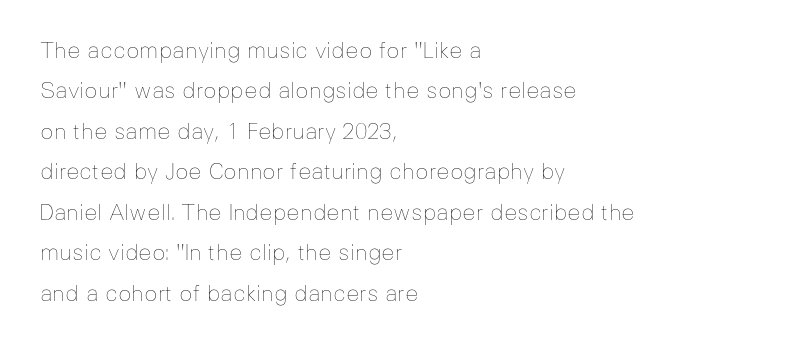
{"italic": "no", "bold": "no", "underline": "no", "align": "left", "line_spacing_ratio": 1.84, "letter_spacing": "normal", "letter_spacing_em": 0.0, "glyph_px": 22}
